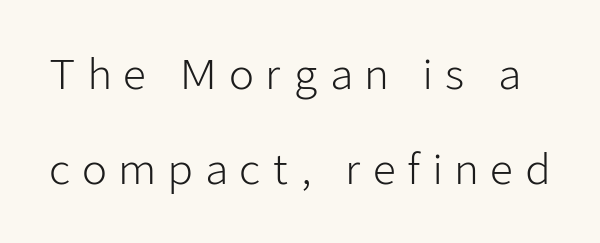
The rendering uses a large line-height, opening up the rows. Any mark beneath the type? The region is blank. Is there any slant? The stems are plumb. The tracking jumps out immediately: characters are airy and widely separated. No letter is thick-stroked: the sample isn't bold. Proportional: the letters do not fall into vertical columns.
